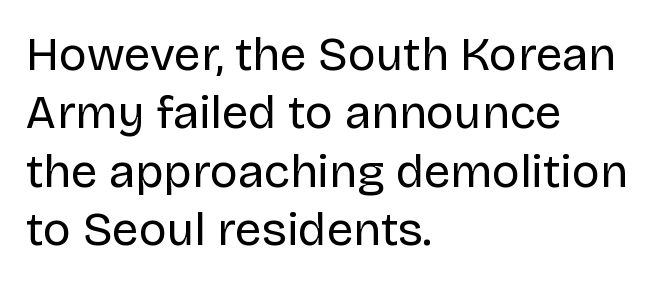
The image shows 47 px regular-weight sans-serif type, upright; set left-aligned, line spacing 1.24x, normal letter spacing, not underlined; low stroke contrast and a large x-height.
